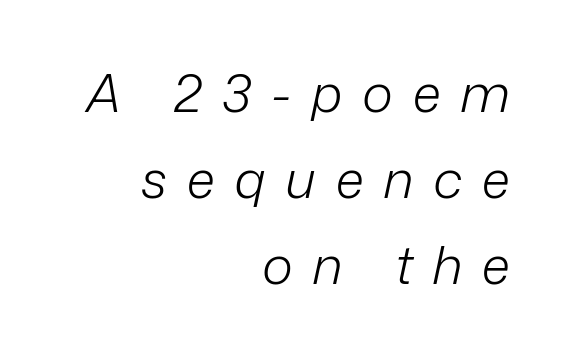
Each word looks stretched out because of the extra space between its letters. Rows of type keep a routine distance in the vertical direction. Unbolded letterforms with no extra heft. The ragged edge is on the left, which tells us the setting is flush right. The passage shown leans; its letterforms are oblique.
